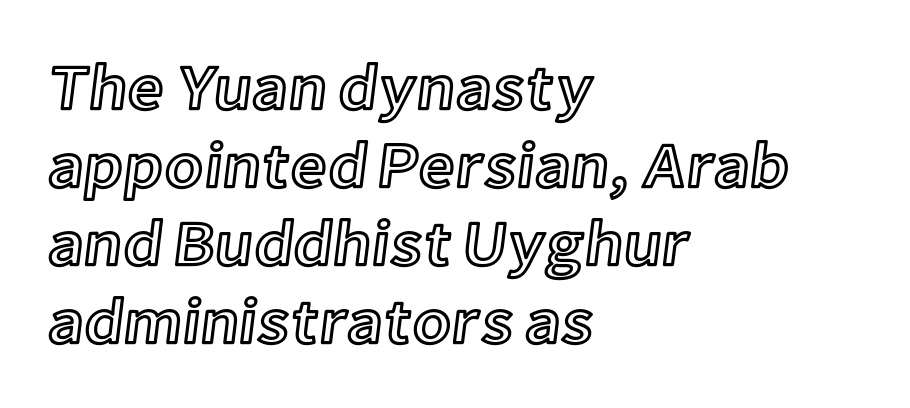
Nothing unusual about the tracking: characters are spaced as the font intends. Rule under the text: the space is simply empty. The rendering uses natural spacing where letterforms have individual widths. Which margin do the lines hug? The left one — the right edge is uneven.
